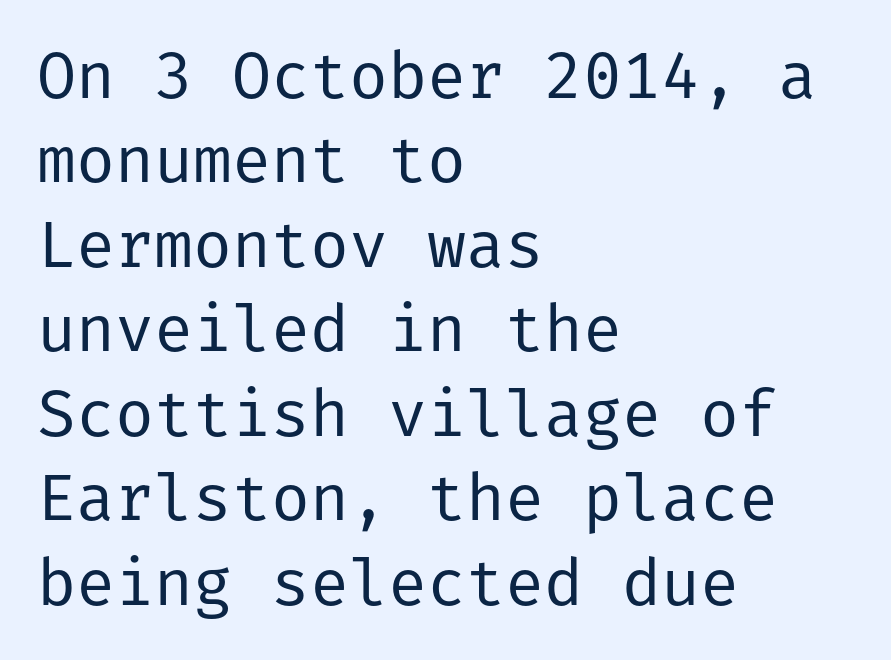
Q: Is the text bold? A: No.
Q: Is the text italic (slanted)? A: No, it is upright.
Q: Is the typeface a serif or a sans-serif typeface? A: Sans-serif.
Q: Is the text underlined? A: No.
Q: How is the paragraph aligned? A: Left-aligned.
Q: Is the spacing between letters normal or unusually wide? A: Normal.
Q: Is the spacing between lines tight, normal or loose? A: Normal.
Q: Width (condensed, normal, or wide)? A: Normal.
Q: Stroke contrast? A: Low.
Q: x-height? A: Medium.
